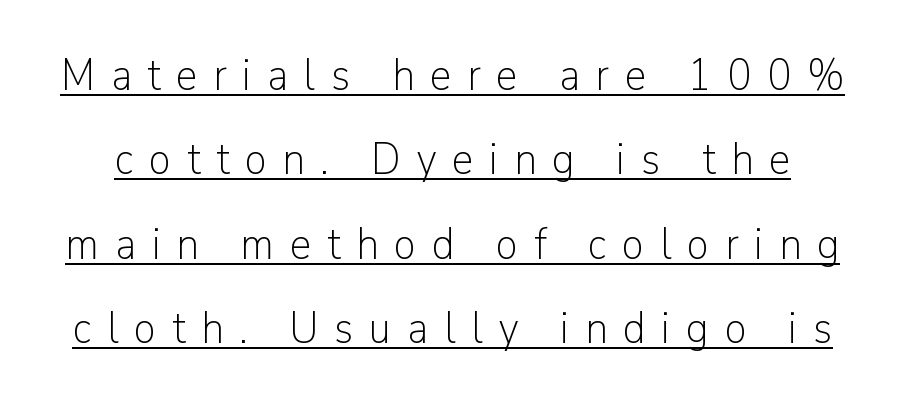
Q: Is the text bold? A: No.
Q: Is the text italic (slanted)? A: No, it is upright.
Q: Is the typeface a serif or a sans-serif typeface? A: Sans-serif.
Q: Is the text underlined? A: Yes.
Q: Is the spacing between letters normal or unusually wide? A: Unusually wide.
Q: Is the spacing between lines tight, normal or loose? A: Loose.
Q: Width (condensed, normal, or wide)? A: Normal.
Q: Stroke contrast? A: Low.
Q: x-height? A: Medium.
Q: Monospaced? A: No.
